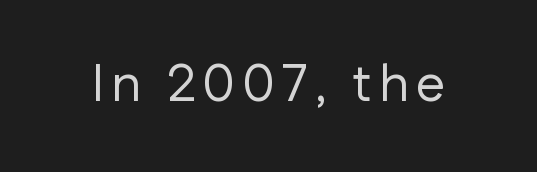
Q: Is the text bold? A: No.
Q: Is the text italic (slanted)? A: No, it is upright.
Q: Is the typeface a serif or a sans-serif typeface? A: Sans-serif.
Q: Is the text underlined? A: No.
Q: Width (condensed, normal, or wide)? A: Normal.
Q: Stroke contrast? A: Low.
Q: x-height? A: Medium.
Q: Monospaced? A: No.
